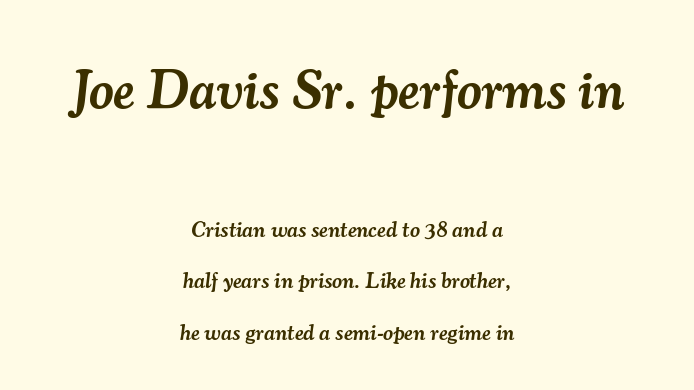
Q: Is the text bold? A: Semi-bold.
Q: Is the text italic (slanted)? A: Yes, it leans right by about 7 degrees.
Q: Is the typeface a serif or a sans-serif typeface? A: Serif.
Q: Is the text underlined? A: No.
Q: How is the paragraph aligned? A: Centered.
Q: Is the spacing between letters normal or unusually wide? A: Normal.
Q: Is the spacing between lines tight, normal or loose? A: Loose.
Q: Which block of text is set in a larger size, the first (top) or the second (bottom)? A: The first (top) one.
Q: Width (condensed, normal, or wide)? A: Normal.
Q: Stroke contrast? A: Medium.
Q: x-height? A: Small.
Q: Monospaced? A: No.
